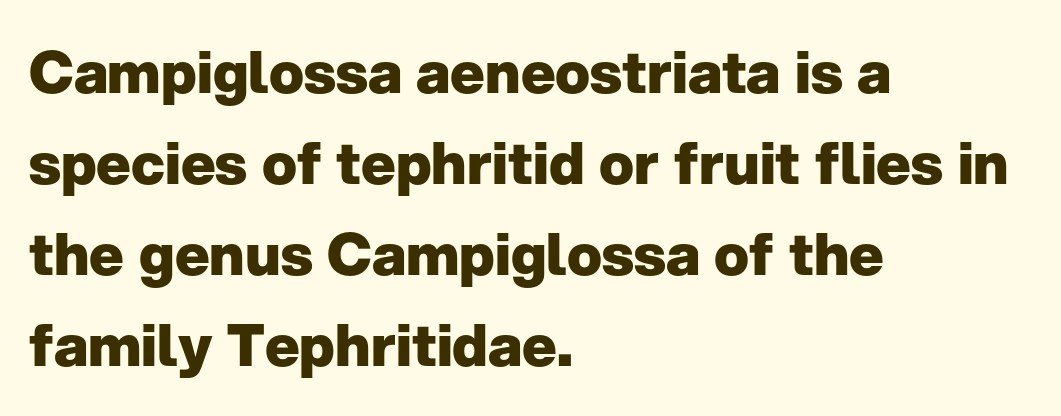
{"serif": "no", "italic": "no", "bold": "yes", "weight": "heavy", "width": "normal", "stroke_contrast": "low", "x_height": "medium", "monospaced": "no", "underline": "no", "align": "left", "line_spacing": "normal", "line_spacing_ratio": 1.57, "letter_spacing": "normal", "letter_spacing_em": 0.0, "glyph_px": 58}
